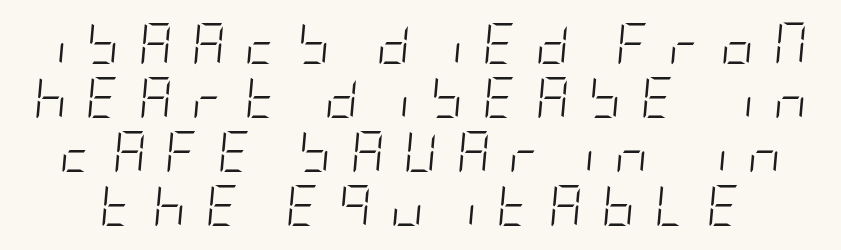
{"italic": "yes", "lean": "right", "slant_degrees": 5, "bold": "no", "weight": "light", "width": "condensed", "stroke_contrast": "low", "x_height": "large", "underline": "no", "line_spacing": "normal", "line_spacing_ratio": 1.32, "letter_spacing": "wide", "letter_spacing_em": 0.47, "glyph_px": 41}
